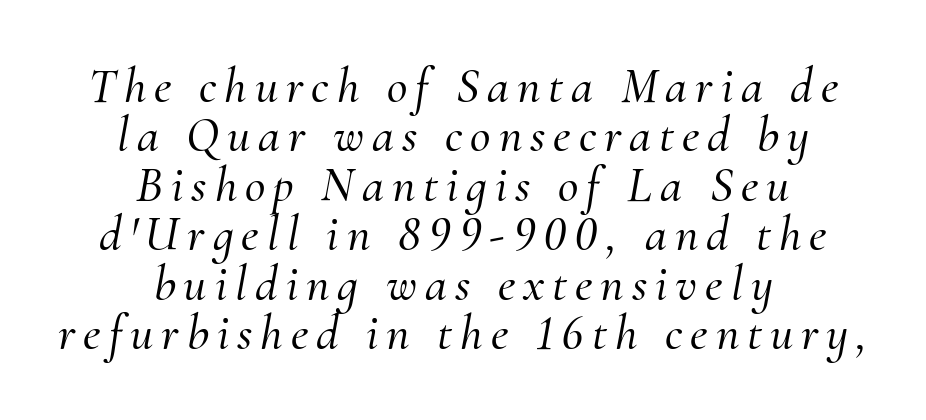
Stroke terminals: seriffed. If you drew a line through each stem, it would be angled. Rows of type sit shoulder to shoulder in the vertical direction. A bare baseline throughout the passage. Varying glyph widths throughout — classic text-font behaviour. These lines are centered, leaving both edges ragged.
